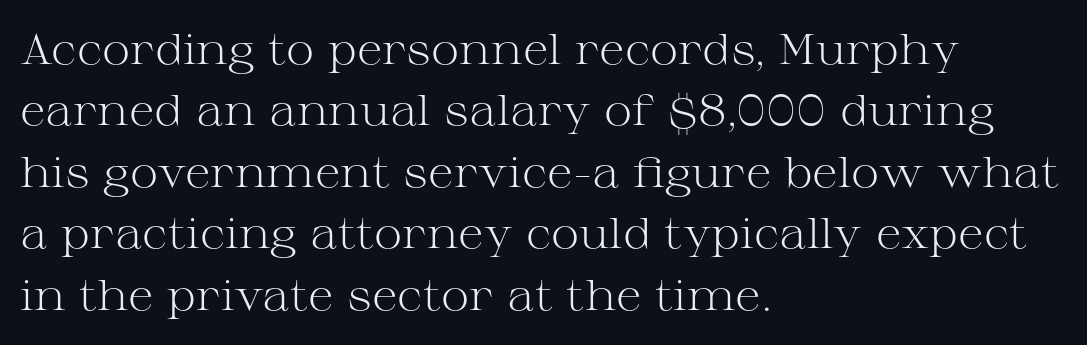
Default kerning and tracking; the words read as compact shapes. Character widths vary here, with narrow letters taking less room than wide ones. Is the stroke heavy? The answer is a plain regular-or-lighter. Regarding leading, the lines here are spaced in the standard way.
